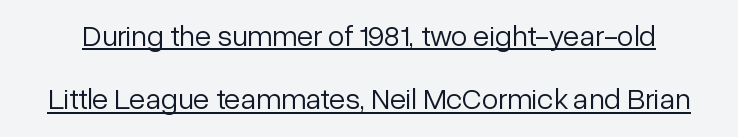
The image shows 30 px light sans-serif type, upright; set loose line spacing (2.11x), normal letter spacing, underlined; low stroke contrast and a medium x-height.
